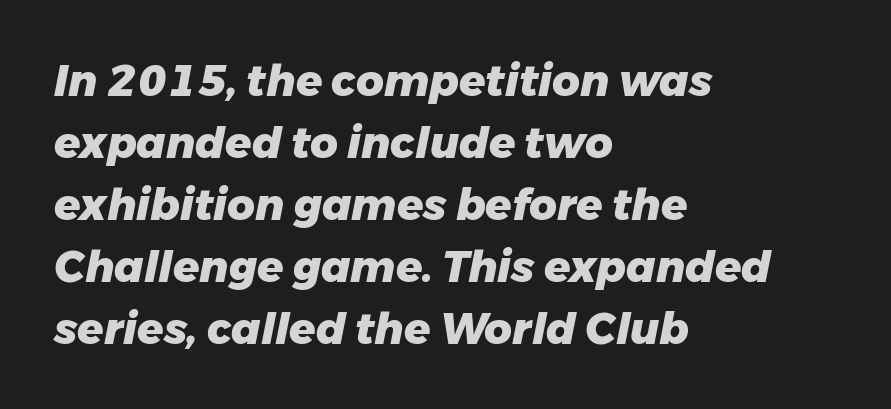
Q: Is the text bold? A: Yes.
Q: Is the text italic (slanted)? A: Yes, it leans right by about 11 degrees.
Q: Is the text underlined? A: No.
Q: How is the paragraph aligned? A: Left-aligned.
Q: Is the spacing between letters normal or unusually wide? A: Normal.
Q: Is the spacing between lines tight, normal or loose? A: Normal.
Q: Width (condensed, normal, or wide)? A: Normal.
Q: Stroke contrast? A: Low.
Q: x-height? A: Medium.
Q: Monospaced? A: No.
